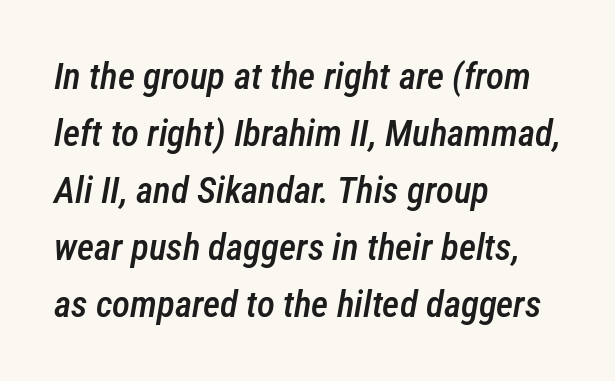
Q: Is the text bold? A: Semi-bold.
Q: Is the text italic (slanted)? A: Yes, it leans right by about 12 degrees.
Q: Is the text underlined? A: No.
Q: How is the paragraph aligned? A: Left-aligned.
Q: Is the spacing between letters normal or unusually wide? A: Normal.
Q: Is the spacing between lines tight, normal or loose? A: Normal.
Q: Width (condensed, normal, or wide)? A: Condensed.
Q: Stroke contrast? A: Low.
Q: x-height? A: Medium.
Q: Monospaced? A: No.
